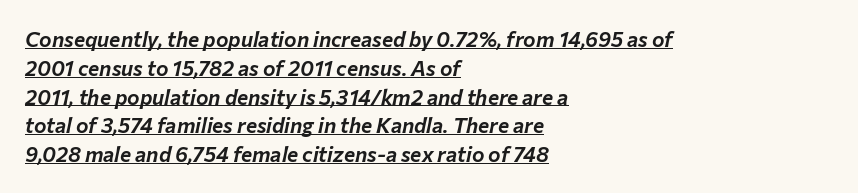
Q: Is the text italic (slanted)? A: Yes, it leans right by about 12 degrees.
Q: Is the text underlined? A: Yes.
Q: How is the paragraph aligned? A: Left-aligned.
Q: Is the spacing between letters normal or unusually wide? A: Normal.
Q: Is the spacing between lines tight, normal or loose? A: Normal.
